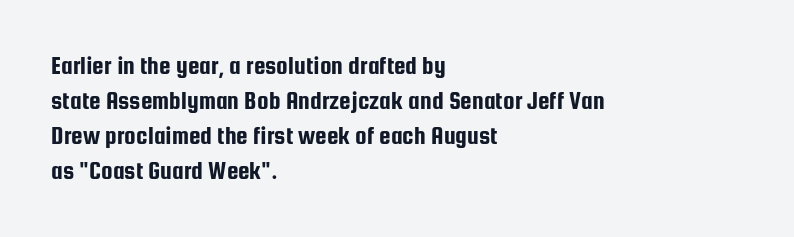
Q: Is the text italic (slanted)? A: No, it is upright.
Q: Is the text underlined? A: No.
Q: How is the paragraph aligned? A: Left-aligned.
Q: Is the spacing between letters normal or unusually wide? A: Normal.
Q: Is the spacing between lines tight, normal or loose? A: Normal.
